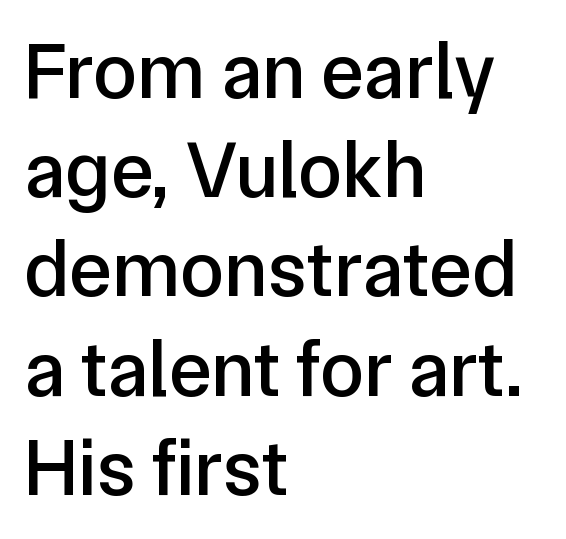
Each line starts at the same left margin while the right side varies. Look at the tracking — it's just the regular setting, nothing added. It's the straight-up-and-down kind of type. Note the varied advance widths — an 'i' is clearly narrower than an 'm'.
